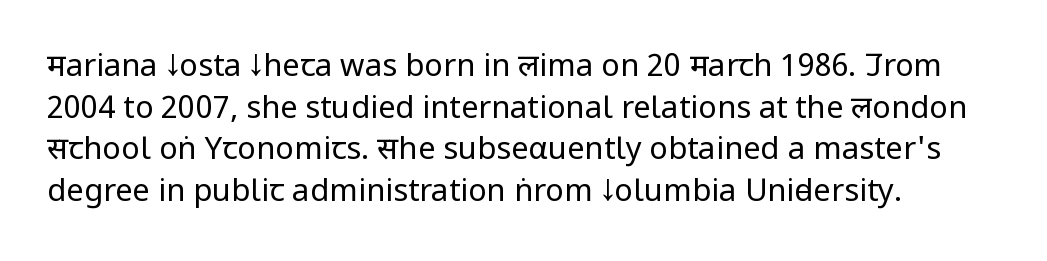
The image shows 31 px regular-weight, condensed sans-serif type, upright; set left-aligned, normal line spacing (1.34x), normal letter spacing, not underlined; low stroke contrast and a large x-height.
